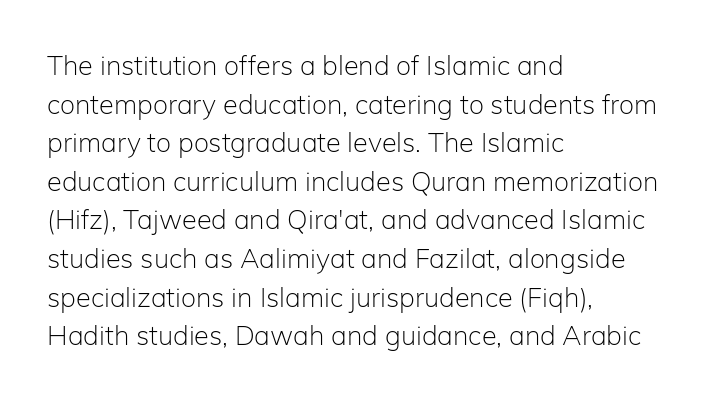
The image shows 27 px text type, upright; set left-aligned, normal line spacing (1.43x), normal letter spacing, not underlined.
